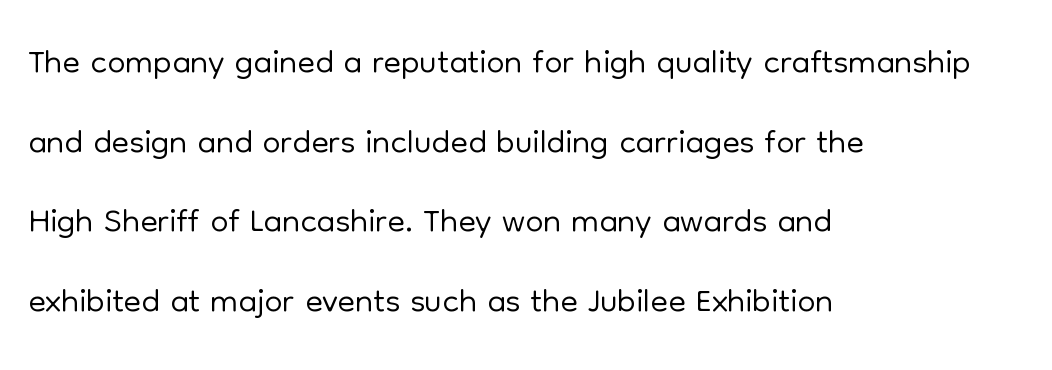
Stems and bowls with no extra thickness — not bold. Serifs: no, the terminals of the letterforms are clean. Posture: vertical. Varying glyph widths throughout — classic text-font behaviour. Each row of text sits above clean, open space. The lines in this sample share a left origin and differ only in where they stop.
